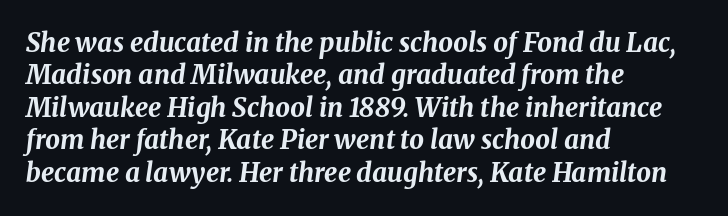
Q: Is the text bold? A: Yes.
Q: Is the text italic (slanted)? A: Yes, it leans right by about 8 degrees.
Q: Is the text underlined? A: No.
Q: How is the paragraph aligned? A: Left-aligned.
Q: Is the spacing between letters normal or unusually wide? A: Normal.
Q: Is the spacing between lines tight, normal or loose? A: Normal.
